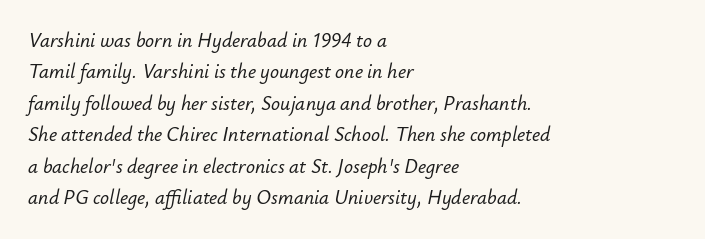
{"italic": "yes", "lean": "right", "slant_degrees": 12, "underline": "no", "align": "left", "line_spacing": "normal", "line_spacing_ratio": 1.57, "letter_spacing": "normal", "letter_spacing_em": 0.0, "glyph_px": 20}
